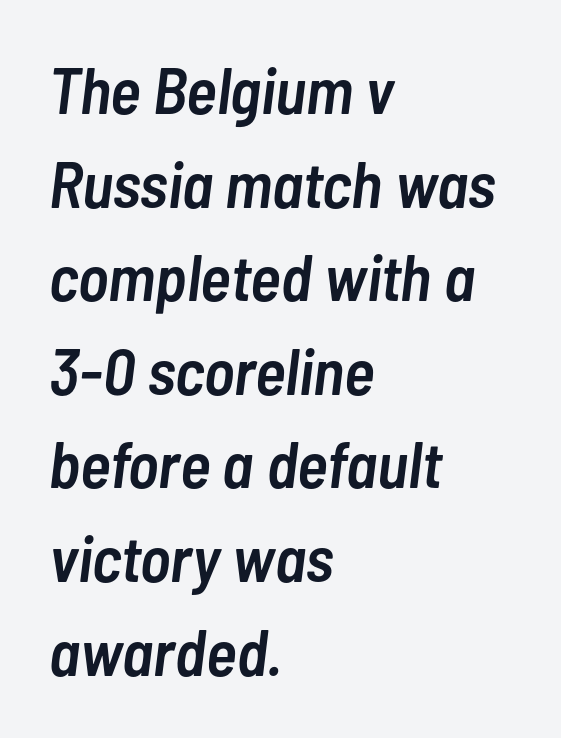
Q: Is the text bold? A: Semi-bold.
Q: Is the text italic (slanted)? A: Yes, it leans right by about 7 degrees.
Q: Is the text underlined? A: No.
Q: How is the paragraph aligned? A: Left-aligned.
Q: Is the spacing between letters normal or unusually wide? A: Normal.
Q: Is the spacing between lines tight, normal or loose? A: Normal.
Q: Width (condensed, normal, or wide)? A: Condensed.
Q: Stroke contrast? A: Low.
Q: x-height? A: Medium.
Q: Monospaced? A: No.
